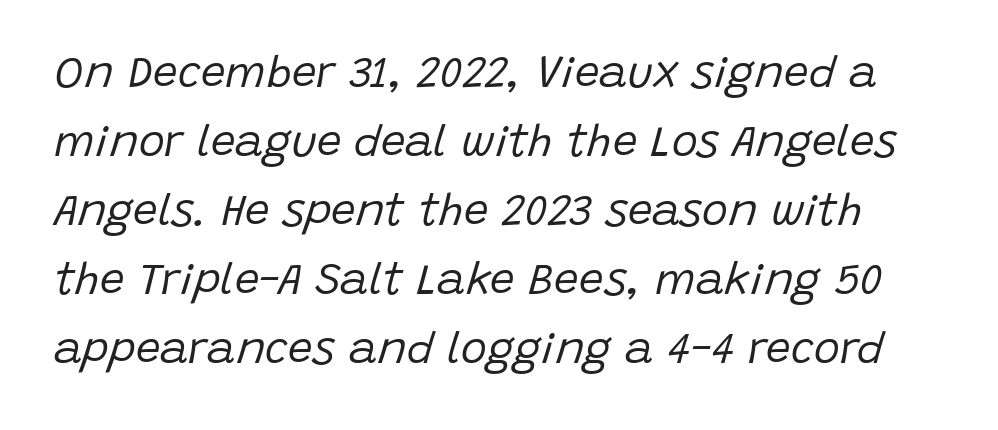
Q: Is the text bold? A: No.
Q: Is the text italic (slanted)? A: Yes, it leans right by about 15 degrees.
Q: Is the text underlined? A: No.
Q: Is the spacing between letters normal or unusually wide? A: Normal.
Q: Is the spacing between lines tight, normal or loose? A: Normal.
Q: Width (condensed, normal, or wide)? A: Normal.
Q: Stroke contrast? A: Low.
Q: x-height? A: Large.
Q: Monospaced? A: No.
